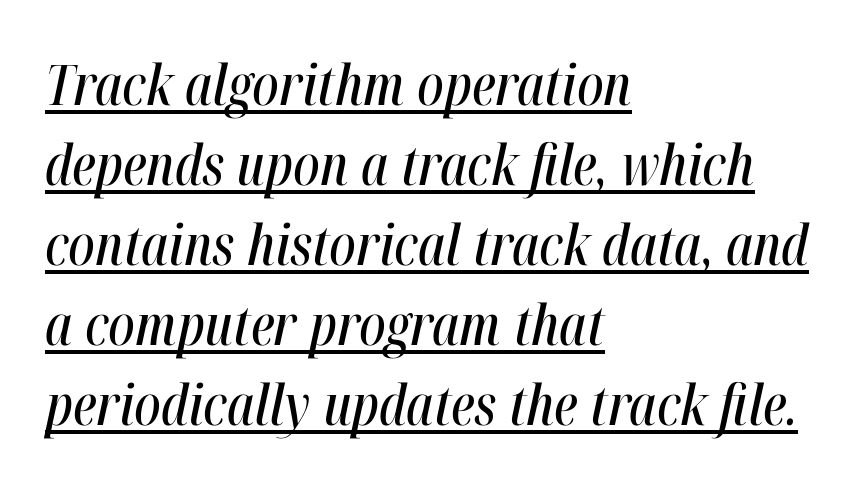
{"italic": "yes", "lean": "right", "slant_degrees": 12, "width": "condensed", "stroke_contrast": "high", "x_height": "medium", "monospaced": "no", "underline": "yes", "align": "left", "line_spacing": "normal", "line_spacing_ratio": 1.43, "letter_spacing": "normal", "letter_spacing_em": 0.0, "glyph_px": 56}
